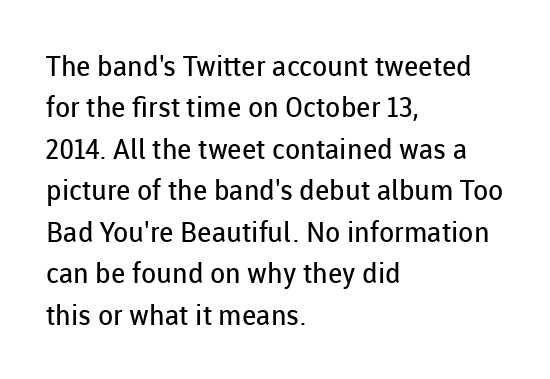
Q: Is the text bold? A: No.
Q: Is the text italic (slanted)? A: No, it is upright.
Q: Is the typeface a serif or a sans-serif typeface? A: Sans-serif.
Q: Is the text underlined? A: No.
Q: How is the paragraph aligned? A: Left-aligned.
Q: Is the spacing between letters normal or unusually wide? A: Normal.
Q: Is the spacing between lines tight, normal or loose? A: Normal.
Q: Width (condensed, normal, or wide)? A: Normal.
Q: Stroke contrast? A: Low.
Q: x-height? A: Medium.
Q: Monospaced? A: No.
